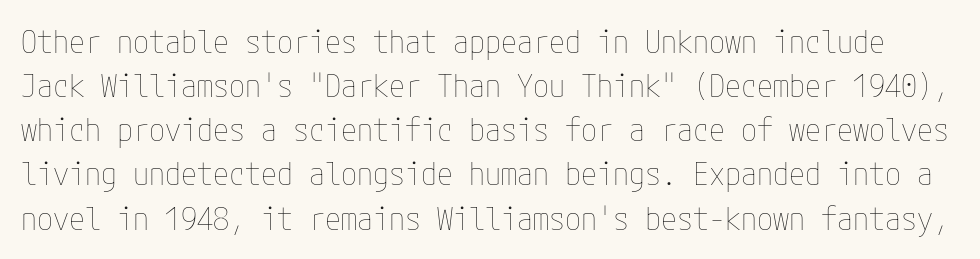
The image shows 32 px thin, condensed type, upright; set normal line spacing (1.38x), normal letter spacing, not underlined; low stroke contrast and a medium x-height.
